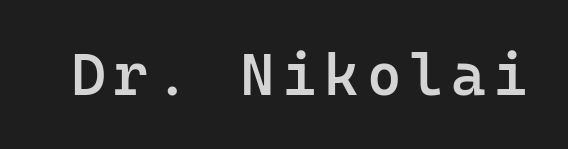
The image shows 59 px semibold sans-serif type, upright, monospaced; set not underlined; low stroke contrast and a medium x-height.
